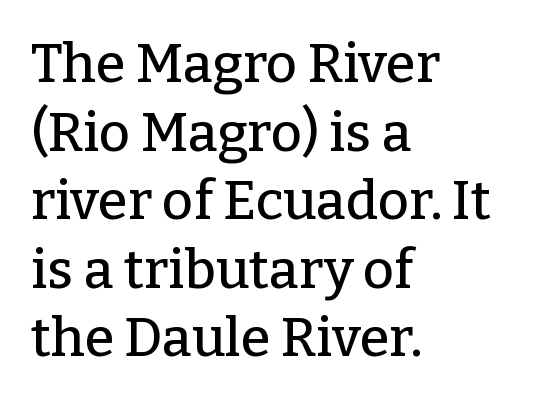
The image shows 54 px serif type, upright; set left-aligned, normal line spacing (1.27x), normal letter spacing, not underlined; low stroke contrast and a medium x-height.
